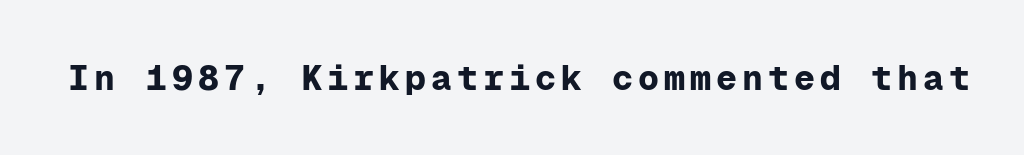
The typesetting leans heavy: a genuine bold. Vertical strokes here are truly vertical. The passage shown is typed in a monospace face where columns stay perfectly aligned. Stroke terminals: plain, sans-serif. Check the space under the baseline: it is left empty.
